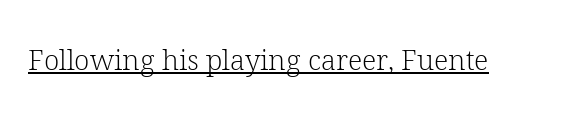
Q: Is the text bold? A: No.
Q: Is the text italic (slanted)? A: No, it is upright.
Q: Is the typeface a serif or a sans-serif typeface? A: Serif.
Q: Is the text underlined? A: Yes.
Q: Is the spacing between letters normal or unusually wide? A: Normal.
Q: Width (condensed, normal, or wide)? A: Normal.
Q: Stroke contrast? A: Low.
Q: x-height? A: Medium.
Q: Monospaced? A: No.
